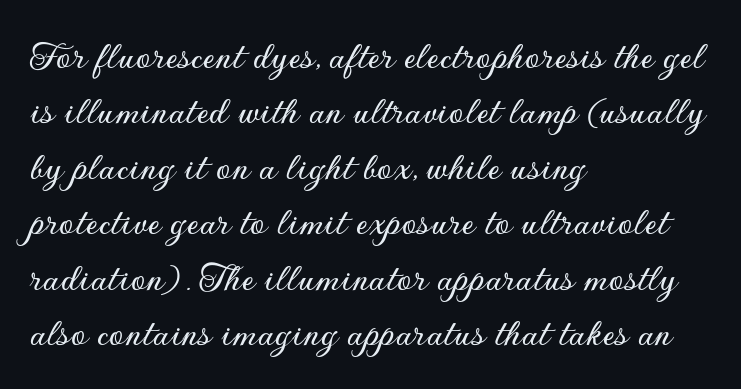
{"serif": "no", "width": "normal", "stroke_contrast": "low", "x_height": "small", "monospaced": "no", "underline": "no", "align": "left", "line_spacing": "normal", "line_spacing_ratio": 1.32, "letter_spacing": "normal", "letter_spacing_em": 0.0, "glyph_px": 42}
